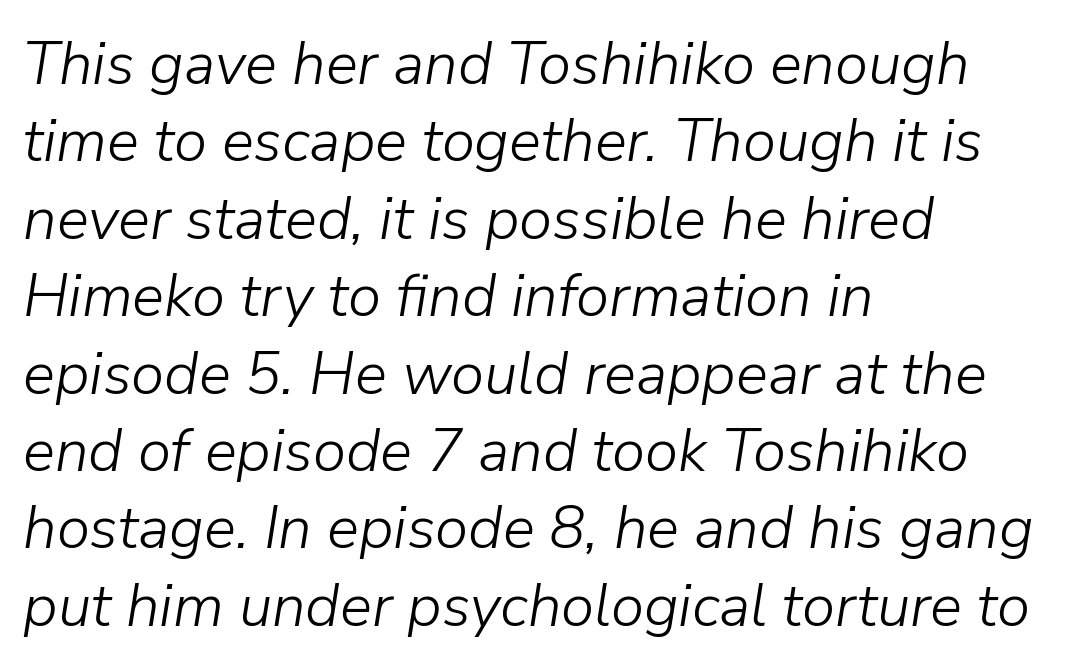
The image shows 60 px light type, italic (leaning right); set left-aligned, normal line spacing (1.29x), normal letter spacing, not underlined; low stroke contrast and a medium x-height.
